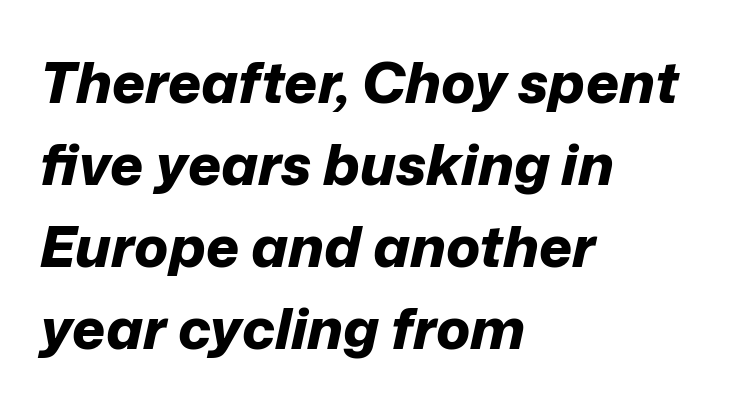
In terms of leading, this rendering sits right in the middle. Observe the ordinary spacing: letters are neighbours, not strangers. Characters are canted at an angle relative to the baseline's perpendicular. Descenders hang freely into open space.
